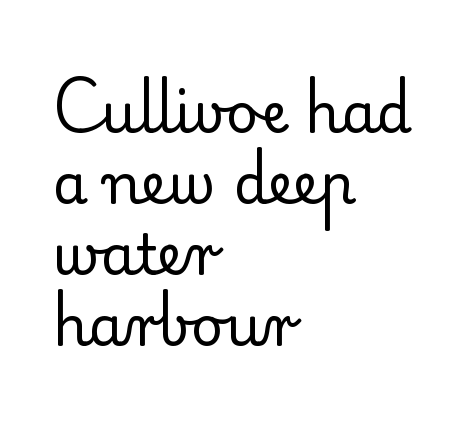
{"serif": "yes", "italic": "no", "bold": "no", "weight": "regular", "width": "normal", "stroke_contrast": "low", "x_height": "small", "monospaced": "no", "underline": "no", "align": "left", "line_spacing": "normal", "line_spacing_ratio": 1.27, "letter_spacing": "normal", "letter_spacing_em": 0.0, "glyph_px": 56}
